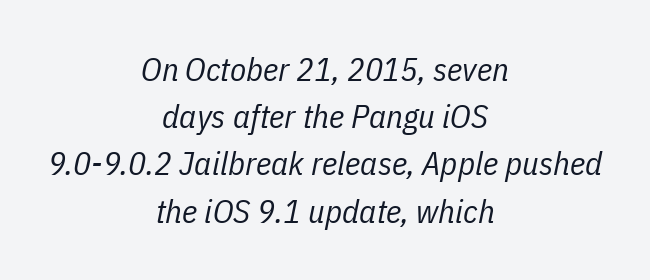
Q: Is the text bold? A: No.
Q: Is the text italic (slanted)? A: Yes, it leans right by about 11 degrees.
Q: Is the text underlined? A: No.
Q: How is the paragraph aligned? A: Centered.
Q: Is the spacing between letters normal or unusually wide? A: Normal.
Q: Is the spacing between lines tight, normal or loose? A: Normal.
Q: Width (condensed, normal, or wide)? A: Condensed.
Q: Stroke contrast? A: Low.
Q: x-height? A: Medium.
Q: Monospaced? A: No.
